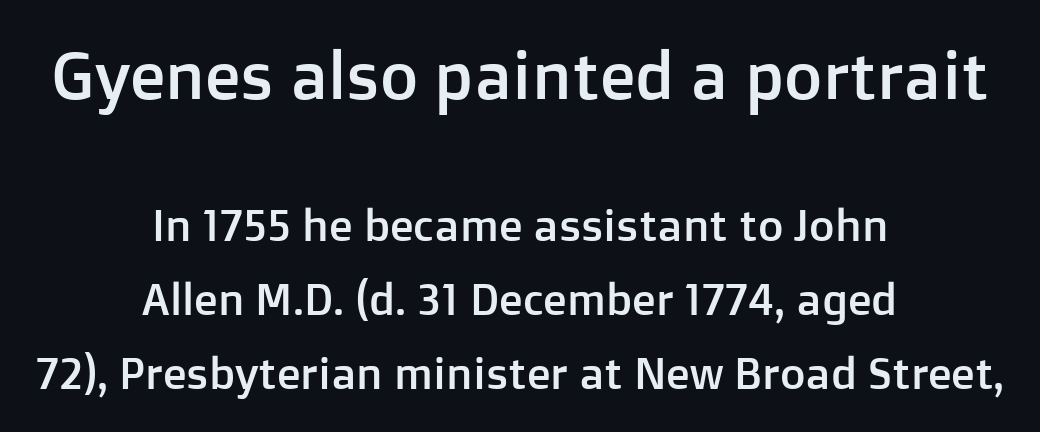
The image shows 66 px sans-serif type, upright; set centered, normal line spacing (1.68x), normal letter spacing, not underlined; the first (top) block is 1.5x larger; low stroke contrast and a medium x-height.
